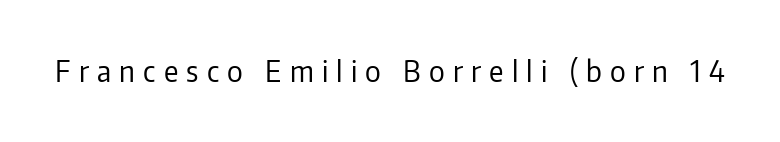
Q: Is the text bold? A: No.
Q: Is the text italic (slanted)? A: No, it is upright.
Q: Is the typeface a serif or a sans-serif typeface? A: Sans-serif.
Q: Is the text underlined? A: No.
Q: Is the spacing between letters normal or unusually wide? A: Unusually wide.
Q: Width (condensed, normal, or wide)? A: Normal.
Q: Stroke contrast? A: Low.
Q: x-height? A: Medium.
Q: Monospaced? A: No.
